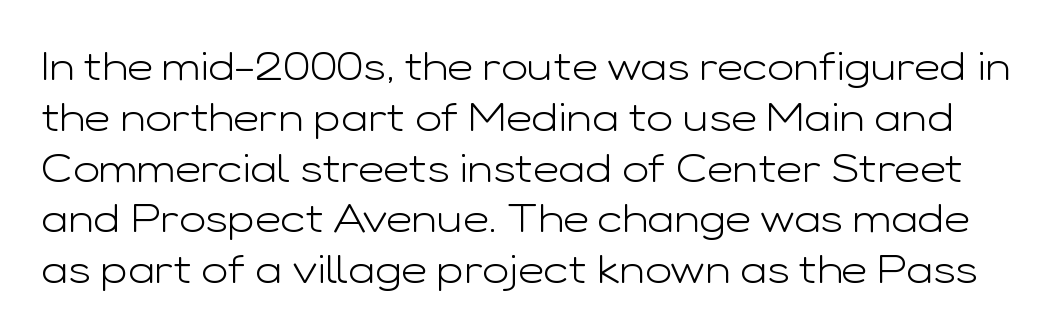
Q: Is the text bold? A: No.
Q: Is the text italic (slanted)? A: No, it is upright.
Q: Is the typeface a serif or a sans-serif typeface? A: Sans-serif.
Q: Is the text underlined? A: No.
Q: Is the spacing between letters normal or unusually wide? A: Normal.
Q: Is the spacing between lines tight, normal or loose? A: Normal.
Q: Width (condensed, normal, or wide)? A: Wide.
Q: Stroke contrast? A: Low.
Q: x-height? A: Medium.
Q: Monospaced? A: No.
